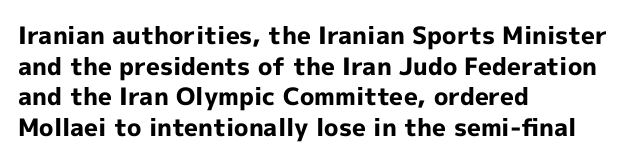
{"italic": "no", "bold": "yes", "underline": "no", "align": "left", "line_spacing": "normal", "line_spacing_ratio": 1.28, "letter_spacing": "normal", "letter_spacing_em": 0.0, "glyph_px": 24}
